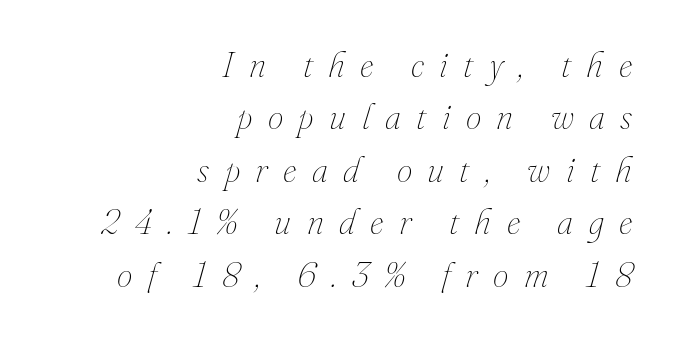
{"italic": "yes", "lean": "right", "slant_degrees": 16, "bold": "no", "weight": "thin", "width": "normal", "stroke_contrast": "medium", "x_height": "small", "monospaced": "no", "underline": "no", "align": "right", "line_spacing": "normal", "line_spacing_ratio": 1.5, "letter_spacing": "wide", "letter_spacing_em": 0.44, "glyph_px": 35}
